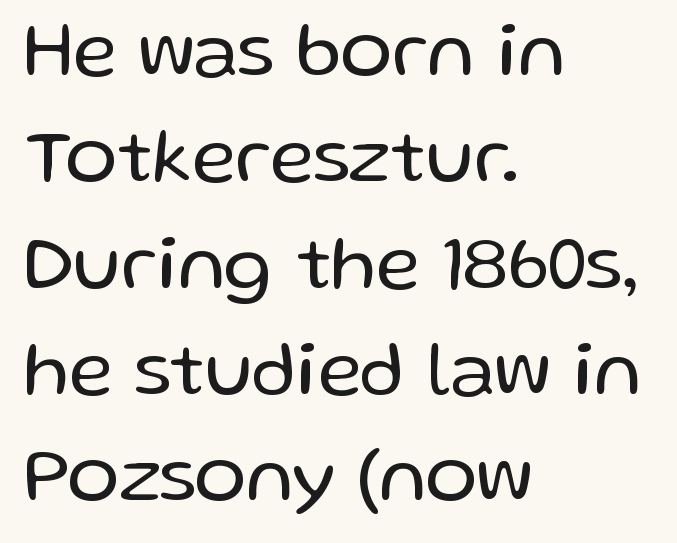
The image shows 77 px regular-weight sans-serif type, upright; set left-aligned, normal line spacing (1.38x), normal letter spacing, not underlined; low stroke contrast and a medium x-height.
